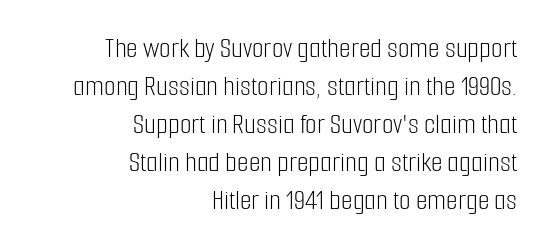
Do the characters align in a grid? No, the font is proportional. One glance says typical: line gaps are just what's usual. This sample is right-justified, so line beginnings fall wherever the words allow. The typography opts for an upright posture over an oblique one. The font family rendered here belongs to the sans-serif group.
